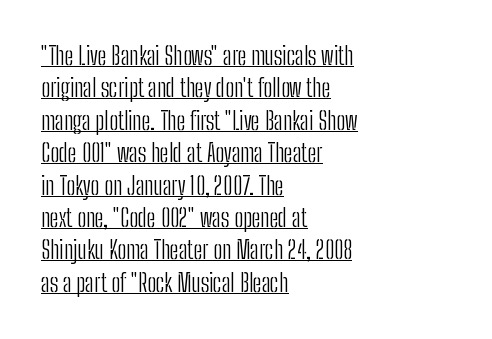
The lettering stays uniformly vertical, giving the passage a roman look. The vertical gap from one line to the next is medium. Line beginnings align vertically; line endings do not. Nobody touched the tracking dial on this one. Caption: face not bold, strokes unweighted. Honestly, the underline is the first thing you notice here.
